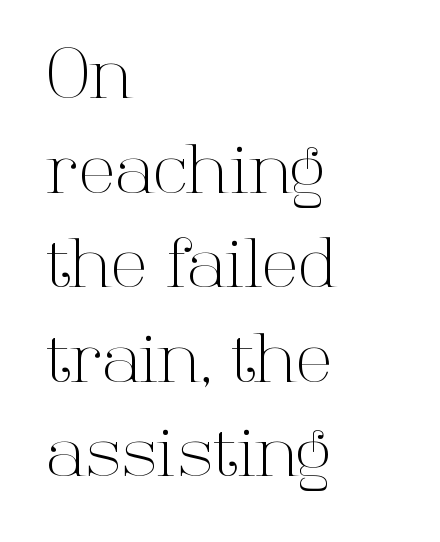
{"serif": "yes", "italic": "no", "bold": "no", "weight": "light", "width": "normal", "stroke_contrast": "high", "x_height": "medium", "monospaced": "no", "underline": "no", "align": "left", "line_spacing": "normal", "line_spacing_ratio": 1.39, "letter_spacing": "normal", "letter_spacing_em": 0.0, "glyph_px": 68}
